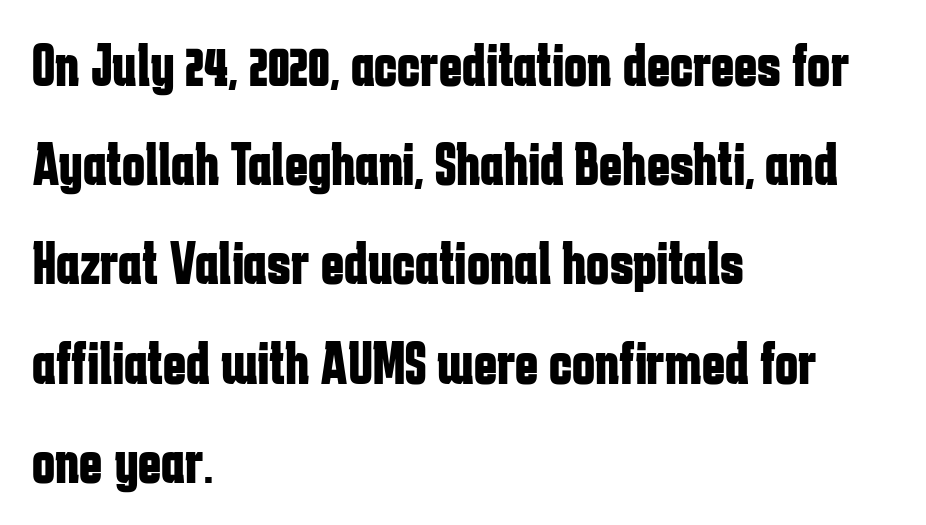
{"serif": "no", "italic": "no", "bold": "yes", "weight": "bold", "width": "condensed", "stroke_contrast": "low", "x_height": "medium", "monospaced": "no", "underline": "no", "align": "left", "line_spacing": "normal", "line_spacing_ratio": 1.6, "letter_spacing": "normal", "letter_spacing_em": 0.0, "glyph_px": 62}
